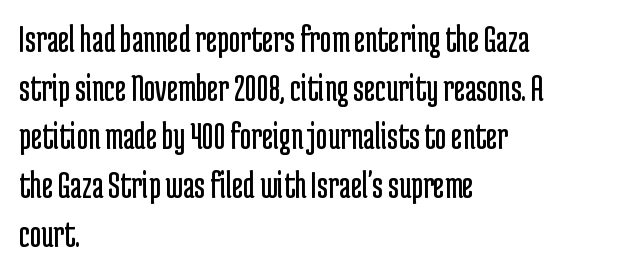
Q: Is the text bold? A: No.
Q: Is the text italic (slanted)? A: No, it is upright.
Q: Is the typeface a serif or a sans-serif typeface? A: Sans-serif.
Q: Is the text underlined? A: No.
Q: How is the paragraph aligned? A: Left-aligned.
Q: Is the spacing between letters normal or unusually wide? A: Normal.
Q: Is the spacing between lines tight, normal or loose? A: Normal.
Q: Width (condensed, normal, or wide)? A: Condensed.
Q: Stroke contrast? A: Low.
Q: x-height? A: Medium.
Q: Monospaced? A: No.
